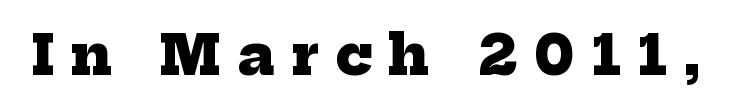
{"serif": "yes", "bold": "yes", "weight": "heavy", "width": "normal", "stroke_contrast": "low", "x_height": "medium", "monospaced": "no", "underline": "no", "letter_spacing": "wide", "letter_spacing_em": 0.3, "glyph_px": 55}
